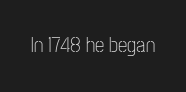
{"italic": "no", "bold": "no", "underline": "no", "letter_spacing": "normal", "letter_spacing_em": 0.0, "glyph_px": 21}
